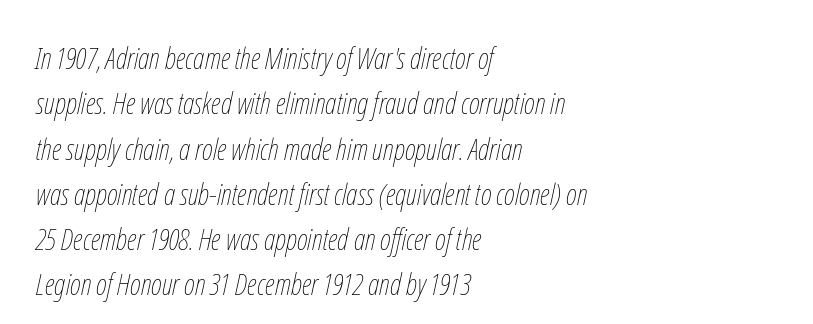
Q: Is the text bold? A: No.
Q: Is the text italic (slanted)? A: Yes, it leans right by about 12 degrees.
Q: Is the text underlined? A: No.
Q: How is the paragraph aligned? A: Left-aligned.
Q: Is the spacing between letters normal or unusually wide? A: Normal.
Q: Is the spacing between lines tight, normal or loose? A: Normal.
Q: Width (condensed, normal, or wide)? A: Condensed.
Q: Stroke contrast? A: Low.
Q: x-height? A: Medium.
Q: Monospaced? A: No.
